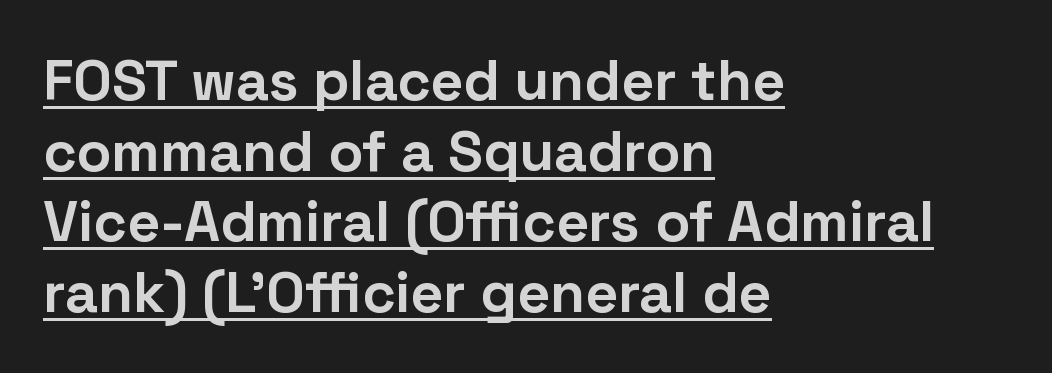
Notice how thick the strokes are: this is what a full bold looks like. Font category for this specimen: sans-serif. Emphasis is given by a line drawn under the lettering. The tracking reads as untouched default to a designer's eye. No italicization has been applied; the sample stays upright. Varying glyph widths throughout — classic text-font behaviour.
